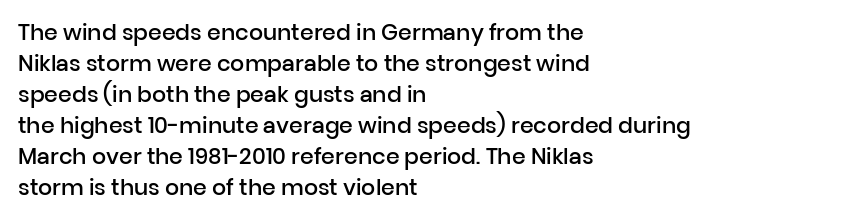
{"italic": "no", "bold": "semi", "underline": "no", "align": "left", "line_spacing": "normal", "line_spacing_ratio": 1.41, "letter_spacing": "normal", "letter_spacing_em": 0.0, "glyph_px": 22}
